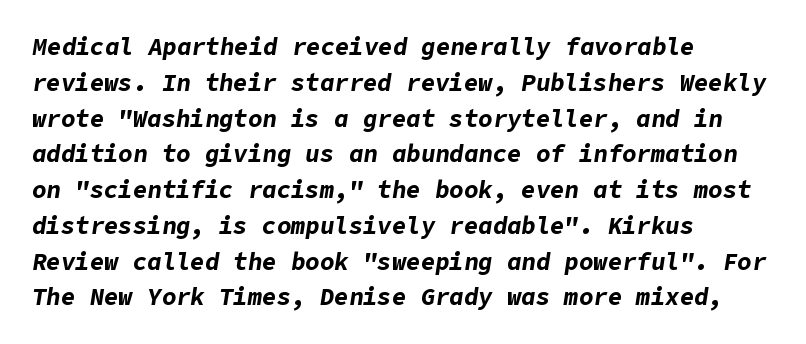
Lines of text with bare space underneath. Reading down the column, the eye jumps a familiar distance to each next line. Words appear dense and cohesive because spacing is normal. Typeset ragged right — the left edge is the straight one. Is the type slanted? Yes — the strokes lean at a clear angle.
